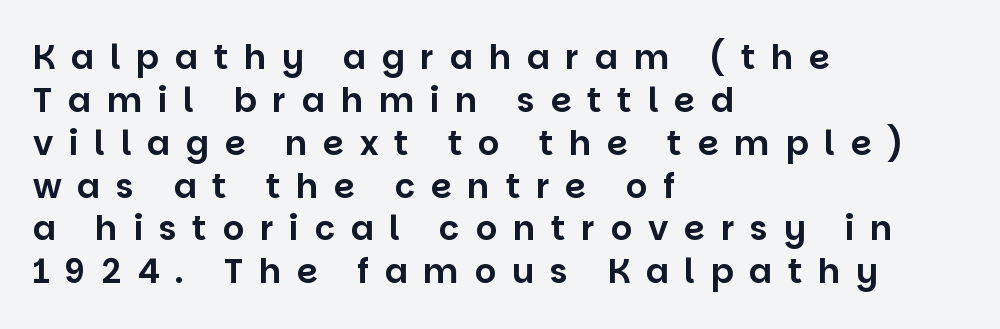
{"serif": "no", "italic": "no", "width": "normal", "stroke_contrast": "low", "x_height": "large", "monospaced": "no", "underline": "no", "align": "left", "line_spacing": "normal", "line_spacing_ratio": 1.26, "letter_spacing": "wide", "letter_spacing_em": 0.46, "glyph_px": 34}
